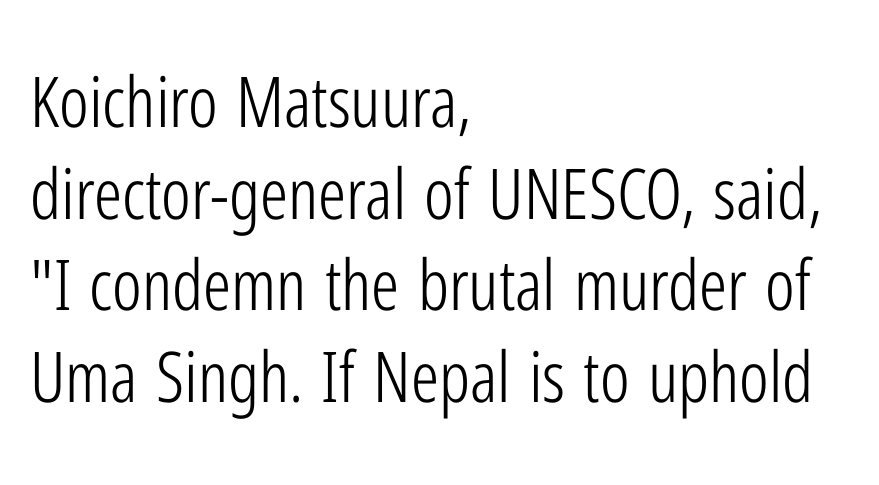
Serifs: no, the terminals of the letterforms are clean. The gap between lines stays unmarked. Every character sits straight up, as roman type does. Leading matches the norm, producing a regular column. Tracking here is standard; glyphs follow each other at the usual distance.
